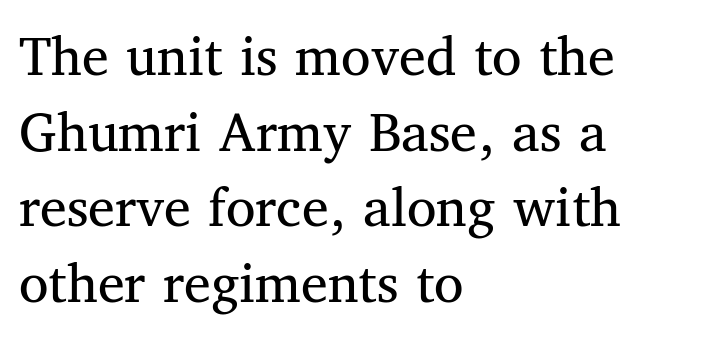
Q: Is the text bold? A: No.
Q: Is the text italic (slanted)? A: No, it is upright.
Q: Is the typeface a serif or a sans-serif typeface? A: Serif.
Q: Is the text underlined? A: No.
Q: How is the paragraph aligned? A: Left-aligned.
Q: Is the spacing between letters normal or unusually wide? A: Normal.
Q: Is the spacing between lines tight, normal or loose? A: Normal.
Q: Width (condensed, normal, or wide)? A: Normal.
Q: Stroke contrast? A: Medium.
Q: x-height? A: Medium.
Q: Monospaced? A: No.
